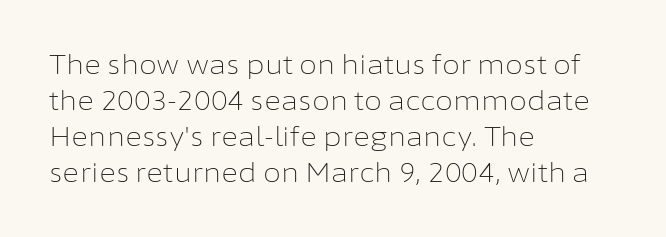
Q: Is the text bold? A: No.
Q: Is the text italic (slanted)? A: No, it is upright.
Q: Is the text underlined? A: No.
Q: How is the paragraph aligned? A: Left-aligned.
Q: Is the spacing between letters normal or unusually wide? A: Normal.
Q: Is the spacing between lines tight, normal or loose? A: Normal.
